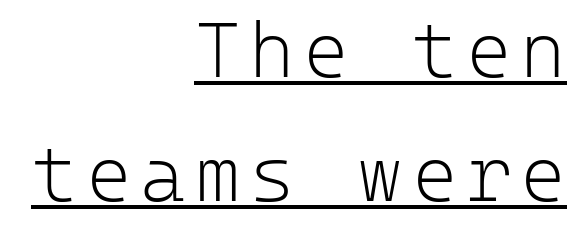
The image shows 78 px light sans-serif type, upright, monospaced; set right-aligned, normal line spacing (1.59x), underlined; low stroke contrast and a medium x-height.
